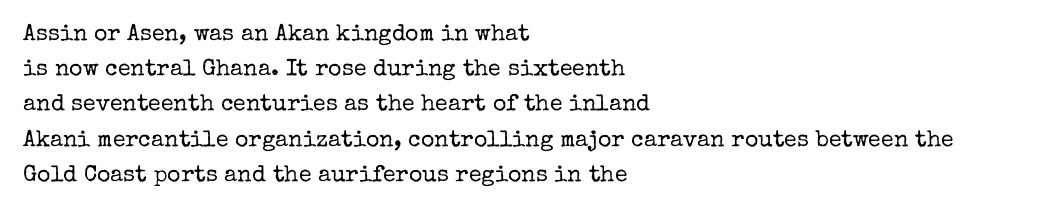
{"italic": "no", "bold": "no", "underline": "no", "align": "left", "line_spacing": "normal", "line_spacing_ratio": 1.53, "letter_spacing": "normal", "letter_spacing_em": 0.0, "glyph_px": 23}
